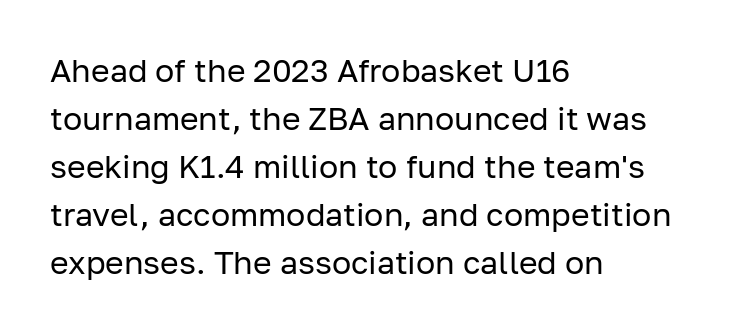
The image shows 32 px regular-weight sans-serif type, upright; set left-aligned, normal line spacing (1.5x), normal letter spacing, not underlined; low stroke contrast and a medium x-height.
